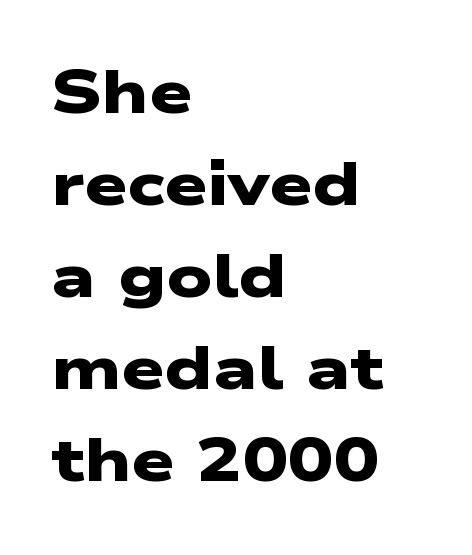
The image shows 61 px heavy, wide sans-serif type; set left-aligned, normal line spacing (1.51x), normal letter spacing, not underlined; low stroke contrast and a medium x-height.
